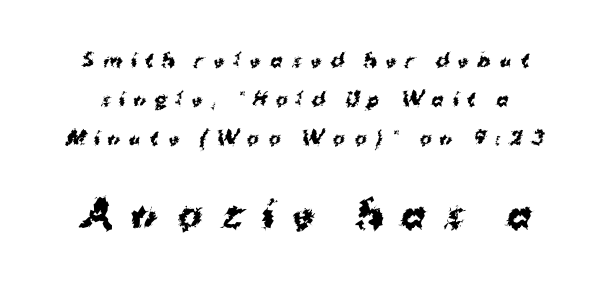
{"serif": "no", "bold": "yes", "weight": "bold", "width": "normal", "stroke_contrast": "medium", "x_height": "medium", "monospaced": "no", "underline": "no", "line_spacing": "loose", "line_spacing_ratio": 2.18, "letter_spacing": "wide", "letter_spacing_em": 0.49, "larger_block": "second", "size_ratio": 2.06, "glyph_px": 37}
